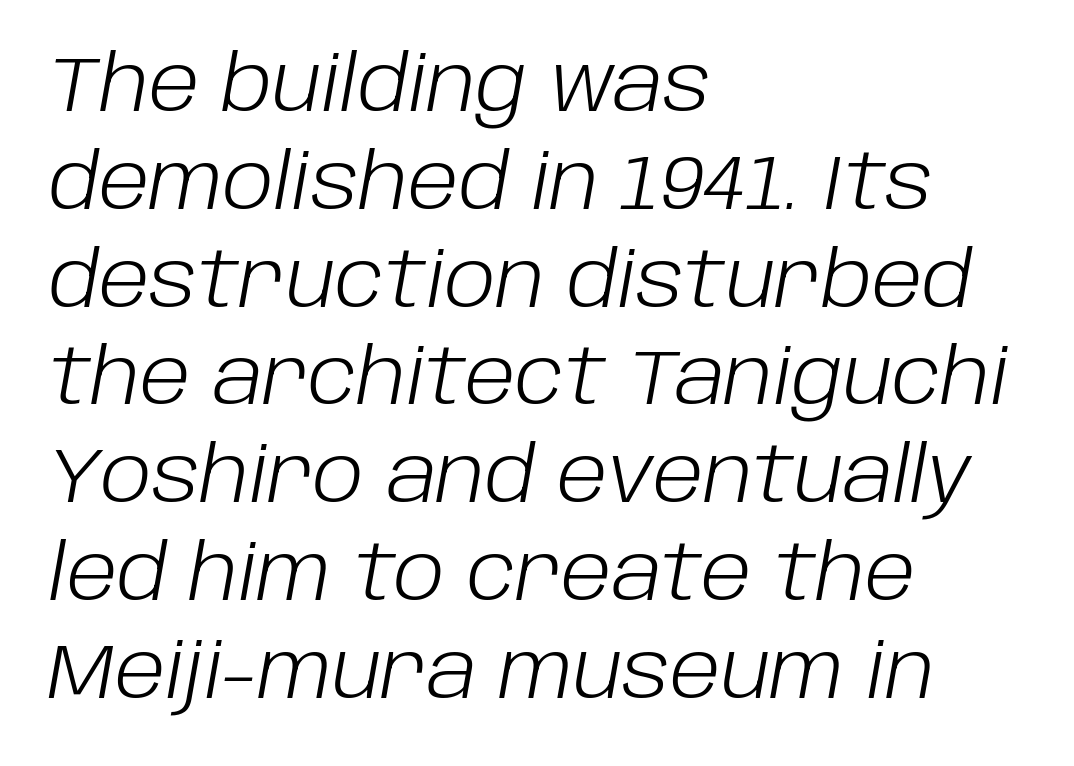
The image shows 77 px light type, italic (leaning right); set left-aligned, normal line spacing (1.27x), normal letter spacing, not underlined; low stroke contrast and a large x-height.
